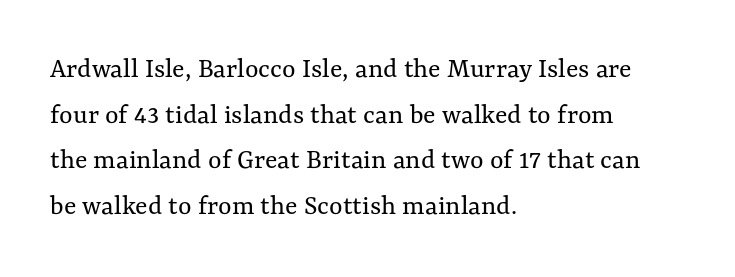
The image shows 29 px regular-weight type, upright; set left-aligned, normal line spacing (1.57x), normal letter spacing, not underlined; medium stroke contrast and a medium x-height.
